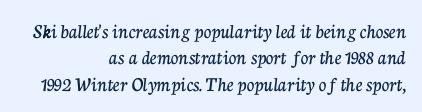
The leading is moderate, giving the passage an even texture. The passage is arranged like a letterhead date or caption credit — flush right. Type without underlining. You could call the tracking neutral — neither tight nor loose.
